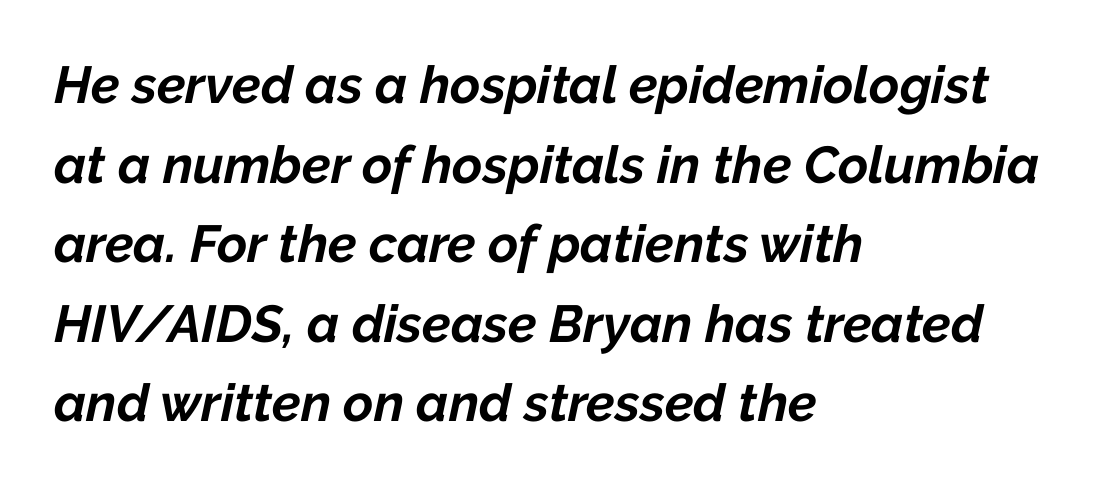
You could not count columns in this text — the font is proportionally spaced. Nobody drew a line under any word here. Spacing between characters is what you'd get straight out of the box. A typesetter would call this leading conventional body-copy spacing. The rag falls on the right side of this text block. You'd pick this weight for a headline — it's a proper bold.
